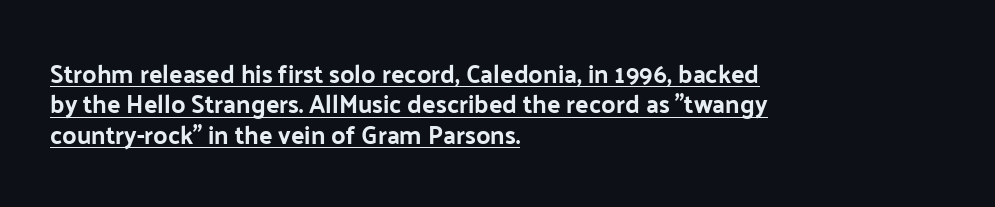
Q: Is the text italic (slanted)? A: No, it is upright.
Q: Is the text underlined? A: Yes.
Q: How is the paragraph aligned? A: Left-aligned.
Q: Is the spacing between letters normal or unusually wide? A: Normal.
